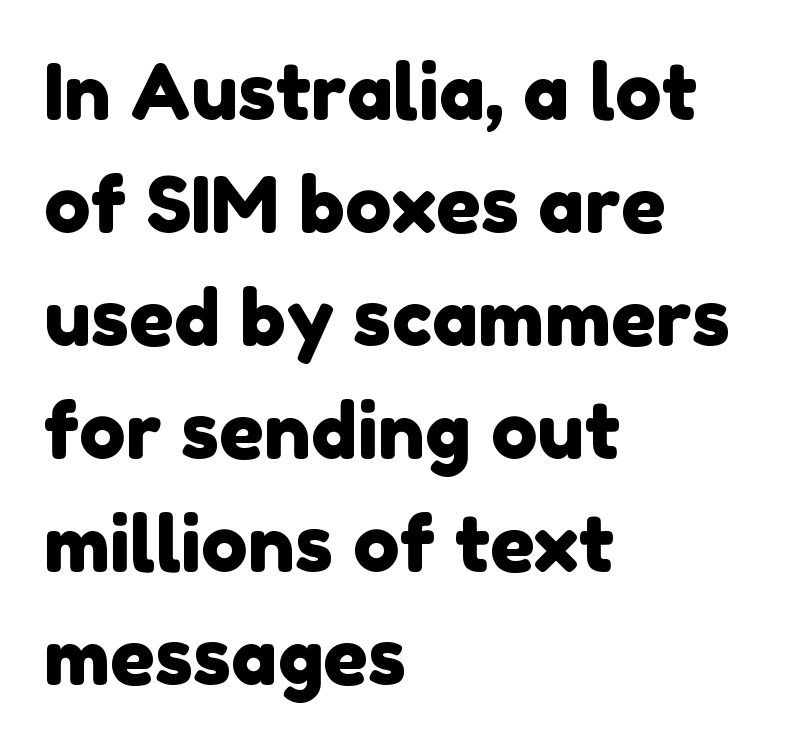
Reading down the column, the eye jumps a familiar distance to each next line. Typeset ragged right — the left edge is the straight one. How are the letters spaced? Ordinarily, with no added tracking. Words float on clear page, feet unadorned.
